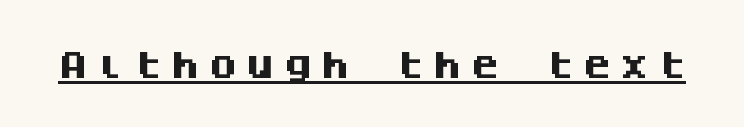
The image shows 29 px heavy sans-serif type, upright, monospaced; set unusually wide letter spacing (+0.29 em), underlined; medium stroke contrast and a large x-height.
